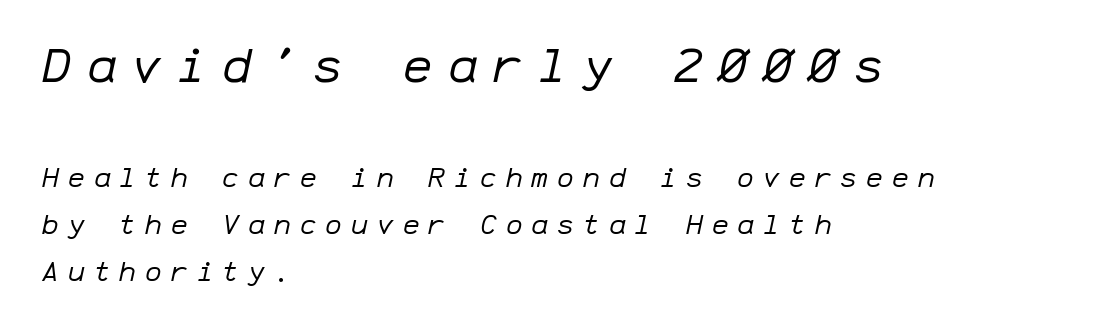
Q: Is the text bold? A: No.
Q: Is the text italic (slanted)? A: Yes, it leans right by about 12 degrees.
Q: Is the text underlined? A: No.
Q: How is the paragraph aligned? A: Left-aligned.
Q: Is the spacing between letters normal or unusually wide? A: Unusually wide.
Q: Is the spacing between lines tight, normal or loose? A: Normal.
Q: Which block of text is set in a larger size, the first (top) or the second (bottom)? A: The first (top) one.
Q: Width (condensed, normal, or wide)? A: Normal.
Q: Stroke contrast? A: Low.
Q: x-height? A: Medium.
Q: Monospaced? A: Yes.
